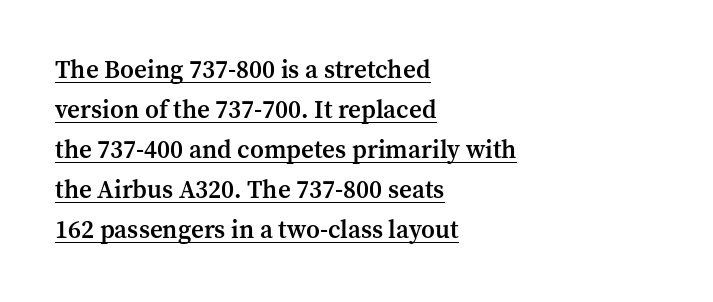
The image shows 25 px text type, upright; set left-aligned, normal line spacing (1.6x), normal letter spacing, underlined.
